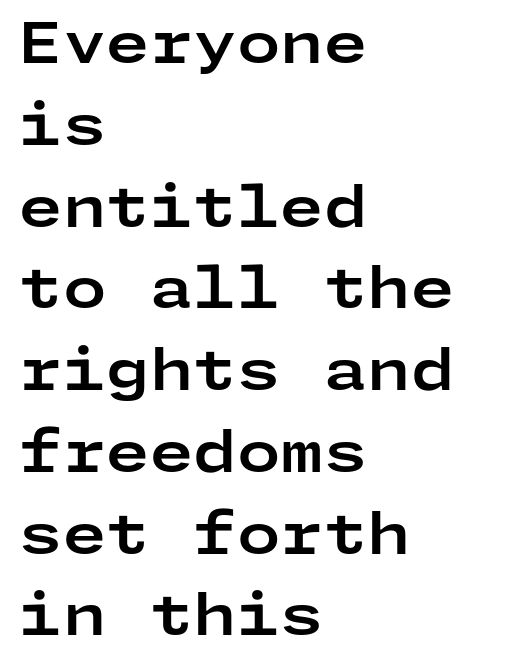
In terms of leading, this rendering sits right in the middle. Each letter's strokes conclude bluntly, with no projecting serifs. The rendering keeps characters at their native spacing. The space directly below the letters is spotless. The typesetting leans heavy: a genuine bold. Posture: vertical.
